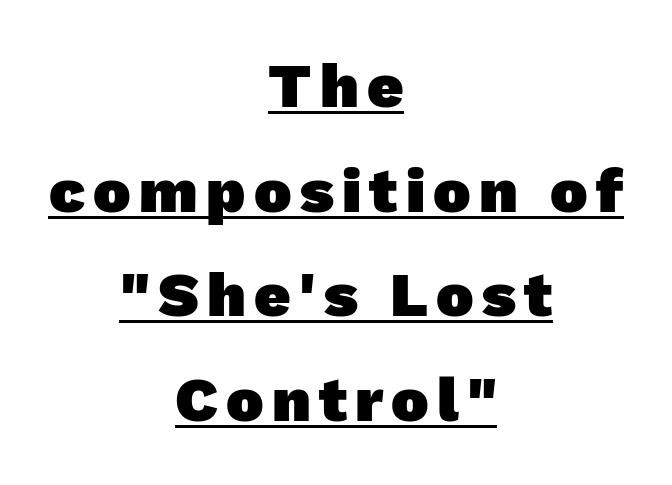
{"serif": "no", "bold": "yes", "weight": "heavy", "width": "normal", "stroke_contrast": "low", "x_height": "medium", "monospaced": "no", "underline": "yes", "align": "center", "line_spacing": "normal", "line_spacing_ratio": 1.66, "glyph_px": 63}
